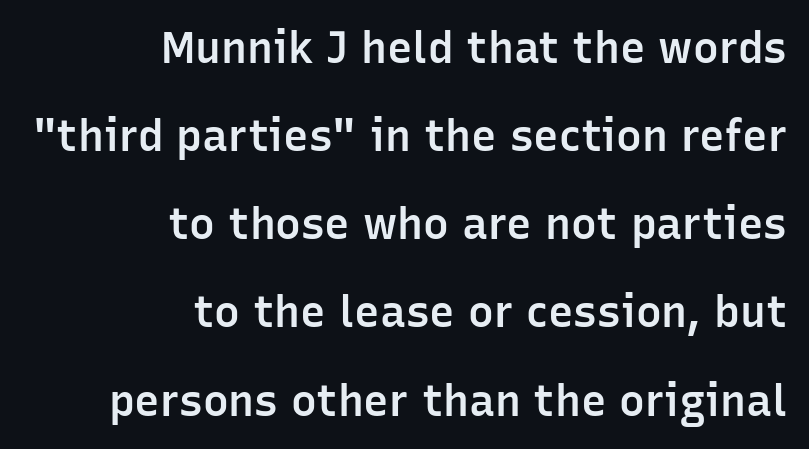
{"serif": "no", "italic": "no", "bold": "semi", "weight": "semibold", "width": "normal", "stroke_contrast": "low", "x_height": "medium", "monospaced": "no", "underline": "no", "align": "right", "line_spacing": "loose", "line_spacing_ratio": 2.05, "letter_spacing": "normal", "letter_spacing_em": 0.0, "glyph_px": 43}
